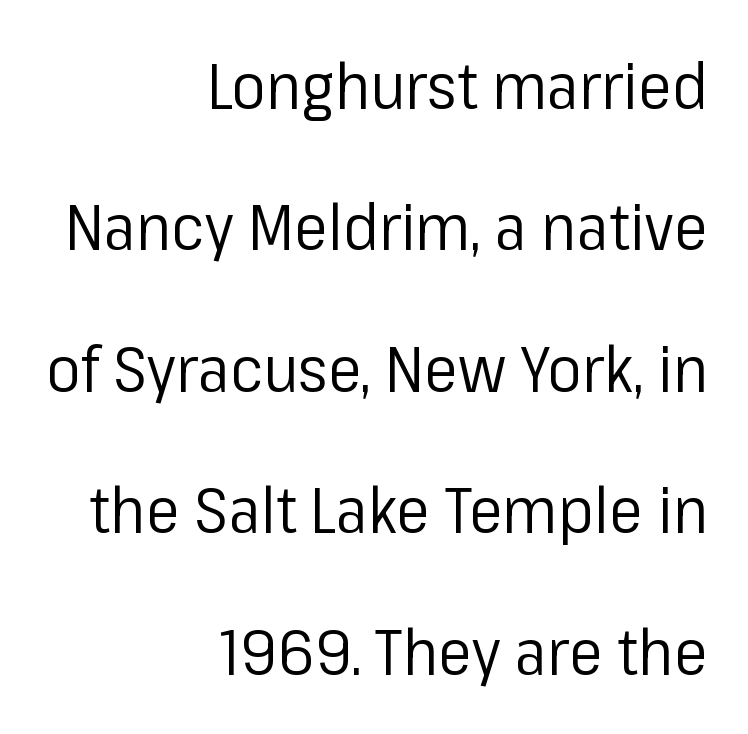
Nothing sits at the stroke ends, so this counts as sans-serif. This rendering leaves character spacing at its baseline value. Weight: not bold — regular or lighter. The letters advance in unequal steps, a hallmark of proportional type.
